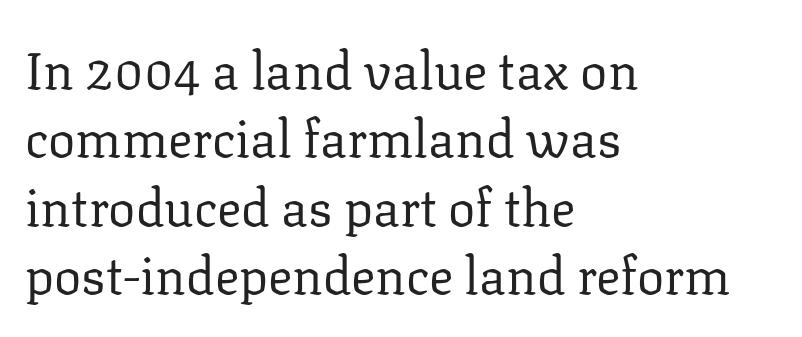
The image shows 51 px regular-weight serif type, upright; set left-aligned, normal line spacing (1.34x), normal letter spacing, not underlined; low stroke contrast and a medium x-height.
